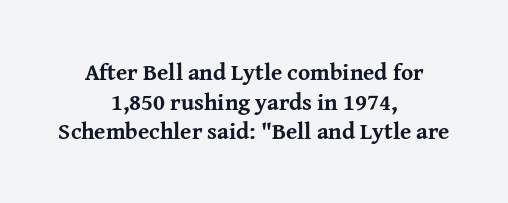
Q: Is the text bold? A: Yes.
Q: Is the text italic (slanted)? A: No, it is upright.
Q: Is the text underlined? A: No.
Q: How is the paragraph aligned? A: Centered.
Q: Is the spacing between letters normal or unusually wide? A: Normal.
Q: Is the spacing between lines tight, normal or loose? A: Normal.
